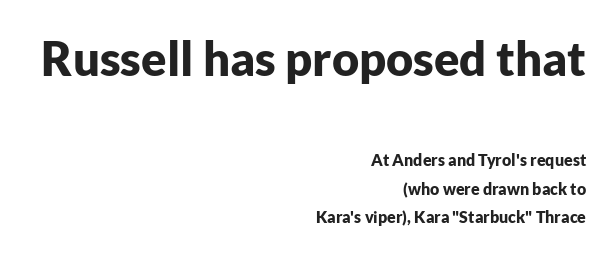
The image shows 47 px bold sans-serif type, upright; set right-aligned, line spacing 1.78x, normal letter spacing, not underlined; the first (top) block is 2.94x larger; low stroke contrast and a medium x-height.
